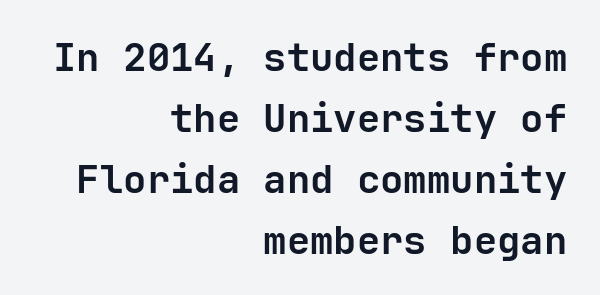
Check where the strokes stop: nothing finishes them off — pure sans. Underline: absent. Regarding leading, the lines here are spaced in the standard way. The tracking reads as untouched default to a designer's eye. Heft: maximum for text — a bold.
